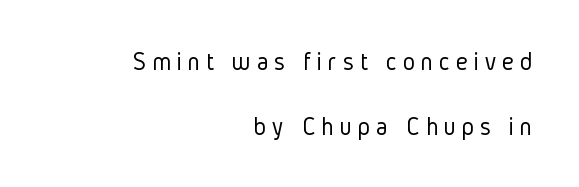
The image shows 26 px text type, upright; set right-aligned, loose line spacing (2.49x), unusually wide letter spacing (+0.23 em), not underlined.
